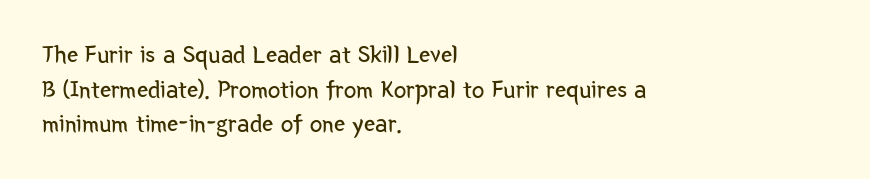
{"italic": "no", "bold": "no", "underline": "no", "align": "left", "line_spacing": "normal", "line_spacing_ratio": 1.39, "letter_spacing": "normal", "letter_spacing_em": 0.0, "glyph_px": 25}
